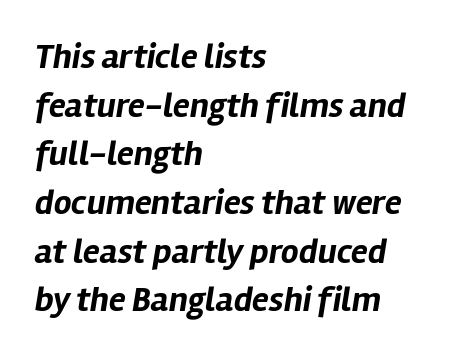
The image shows 35 px bold type, italic (leaning right); set left-aligned, normal line spacing (1.39x), normal letter spacing, not underlined; low stroke contrast and a medium x-height.
